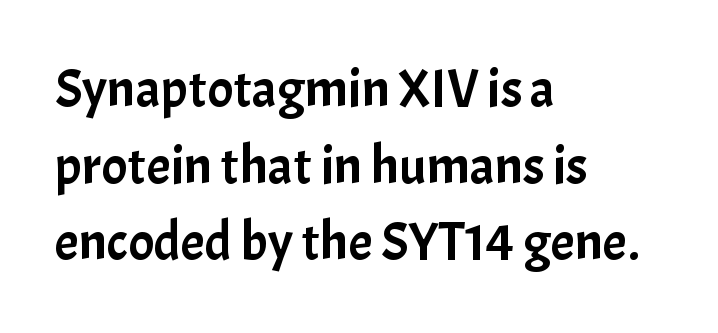
{"serif": "no", "italic": "no", "width": "normal", "stroke_contrast": "low", "x_height": "medium", "monospaced": "no", "underline": "no", "align": "left", "line_spacing": "normal", "line_spacing_ratio": 1.42, "letter_spacing": "normal", "letter_spacing_em": 0.0, "glyph_px": 54}
